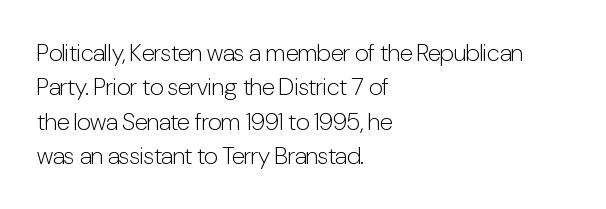
Q: Is the text bold? A: No.
Q: Is the text italic (slanted)? A: No, it is upright.
Q: Is the text underlined? A: No.
Q: How is the paragraph aligned? A: Left-aligned.
Q: Is the spacing between letters normal or unusually wide? A: Normal.
Q: Is the spacing between lines tight, normal or loose? A: Normal.
